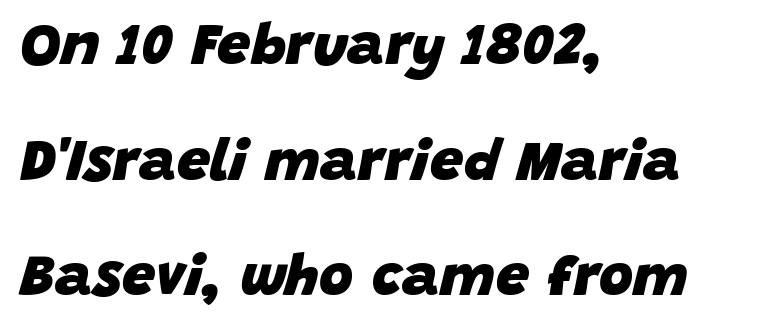
The image shows 59 px heavy type, italic (leaning right); set left-aligned, loose line spacing (1.96x), normal letter spacing, not underlined; low stroke contrast and a large x-height.
